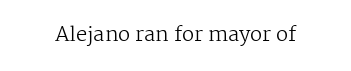
Posture: upright roman. Short note: letters normally spaced. The weight would be labelled regular, book, light, or lighter still. Lines of text with bare space underneath.
